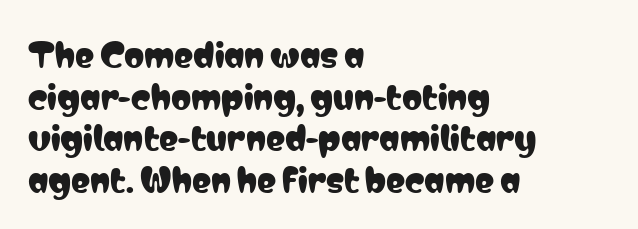
Check the space under the baseline: it is left empty. Nope, no serifs anywhere on these letters. Horizontal alignment here is leftward, the default for most running prose. Tracking value appears to be zero — textbook default spacing.
